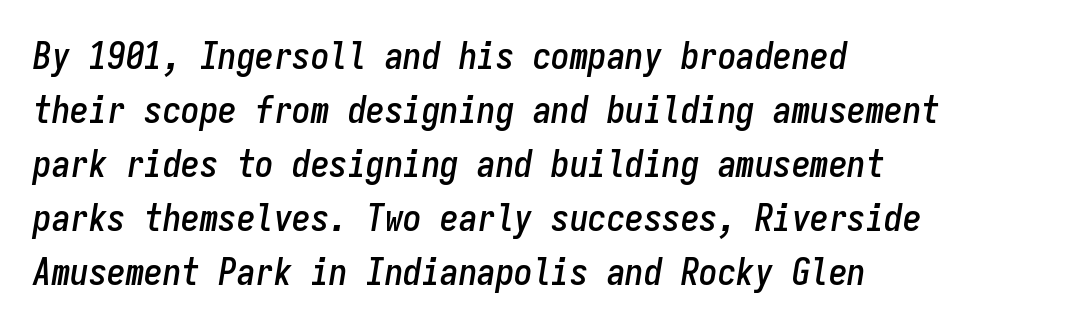
The image shows 37 px condensed type, italic (leaning right), monospaced; set left-aligned, normal line spacing (1.46x), normal letter spacing, not underlined; low stroke contrast and a medium x-height.
